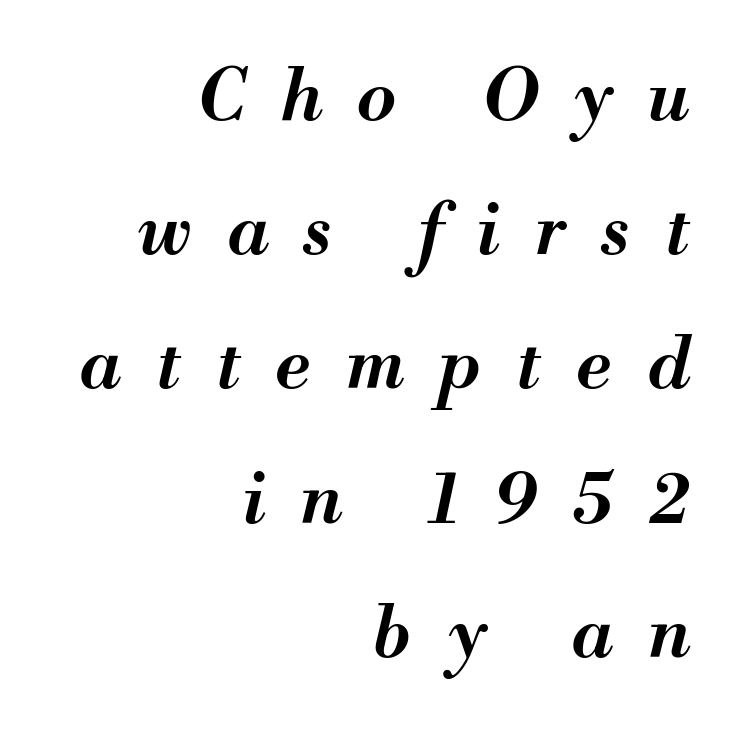
Q: Is the text bold? A: Semi-bold.
Q: Is the text italic (slanted)? A: Yes, it leans right by about 13 degrees.
Q: Is the text underlined? A: No.
Q: How is the paragraph aligned? A: Right-aligned.
Q: Is the spacing between letters normal or unusually wide? A: Unusually wide.
Q: Width (condensed, normal, or wide)? A: Normal.
Q: Stroke contrast? A: Medium.
Q: x-height? A: Small.
Q: Monospaced? A: No.
